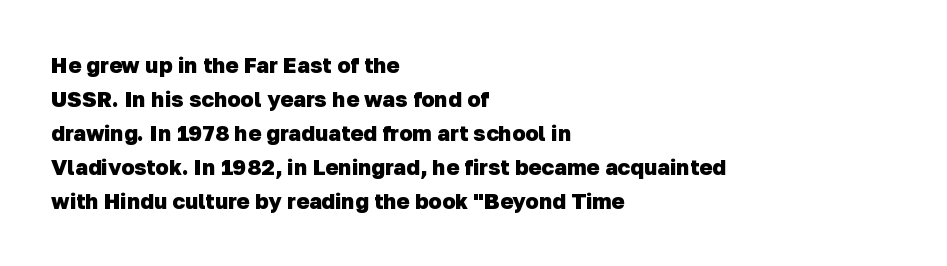
Q: Is the text bold? A: Yes.
Q: Is the text underlined? A: No.
Q: How is the paragraph aligned? A: Left-aligned.
Q: Is the spacing between letters normal or unusually wide? A: Normal.
Q: Is the spacing between lines tight, normal or loose? A: Normal.
